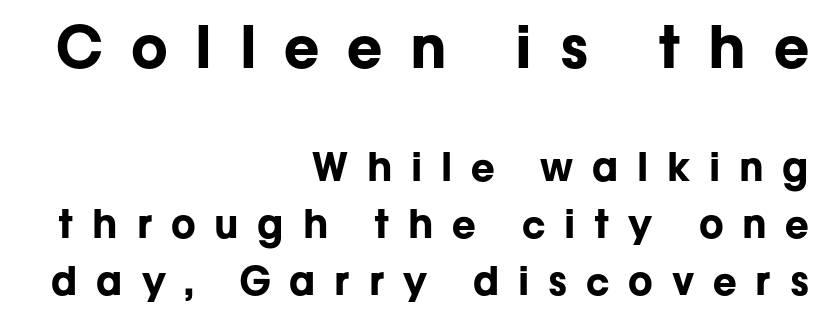
{"serif": "no", "italic": "no", "bold": "yes", "weight": "bold", "width": "normal", "stroke_contrast": "low", "x_height": "medium", "monospaced": "no", "underline": "no", "align": "right", "line_spacing": "normal", "line_spacing_ratio": 1.45, "letter_spacing": "wide", "letter_spacing_em": 0.48, "larger_block": "first", "size_ratio": 1.49, "glyph_px": 58}
